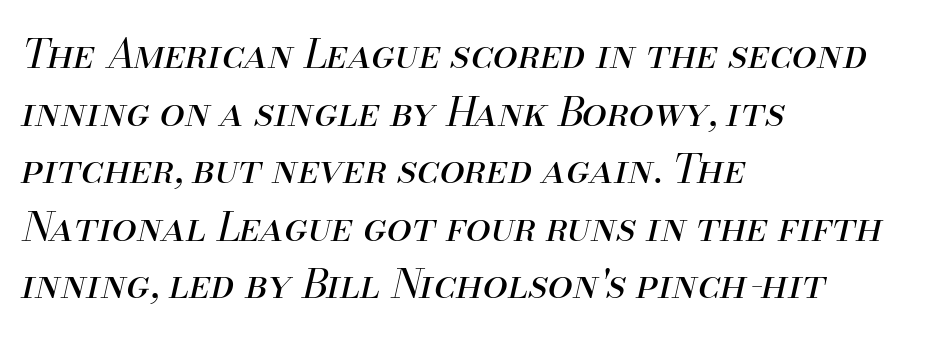
{"italic": "yes", "lean": "right", "slant_degrees": 13, "bold": "no", "weight": "regular", "width": "normal", "stroke_contrast": "medium", "x_height": "small", "monospaced": "no", "underline": "no", "align": "left", "line_spacing": "normal", "line_spacing_ratio": 1.44, "letter_spacing": "normal", "letter_spacing_em": 0.0, "glyph_px": 40}
